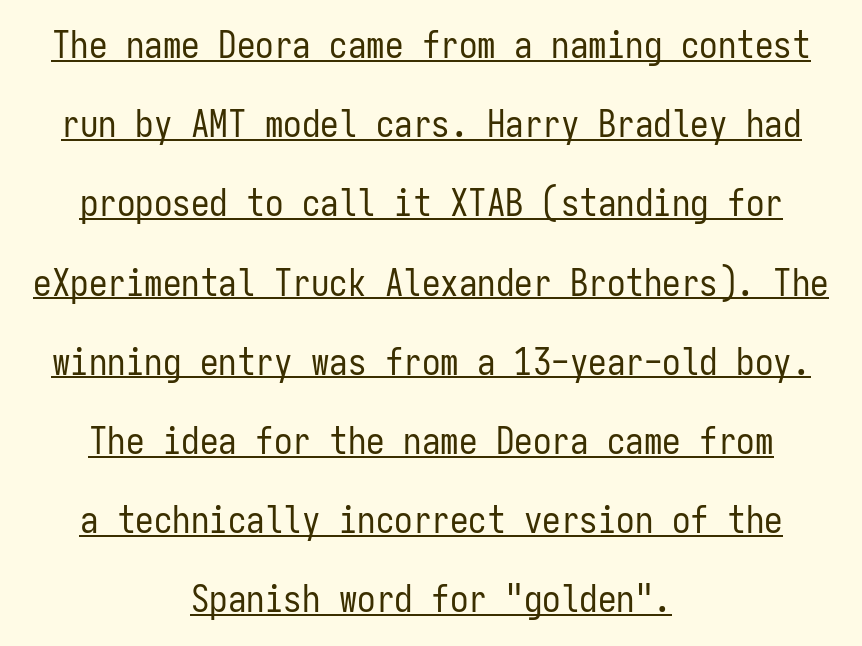
The image shows 37 px regular-weight, condensed sans-serif type, upright, monospaced; set centered, loose line spacing (2.14x), normal letter spacing, underlined; low stroke contrast and a medium x-height.
